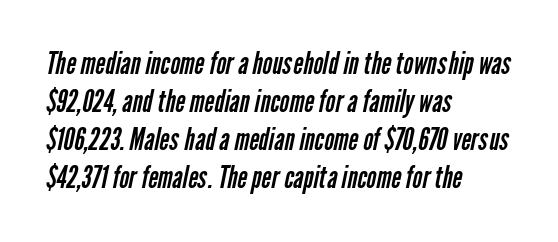
The image shows 30 px regular-weight, condensed sans-serif type; set left-aligned, normal line spacing (1.27x), normal letter spacing, not underlined; low stroke contrast and a medium x-height.
